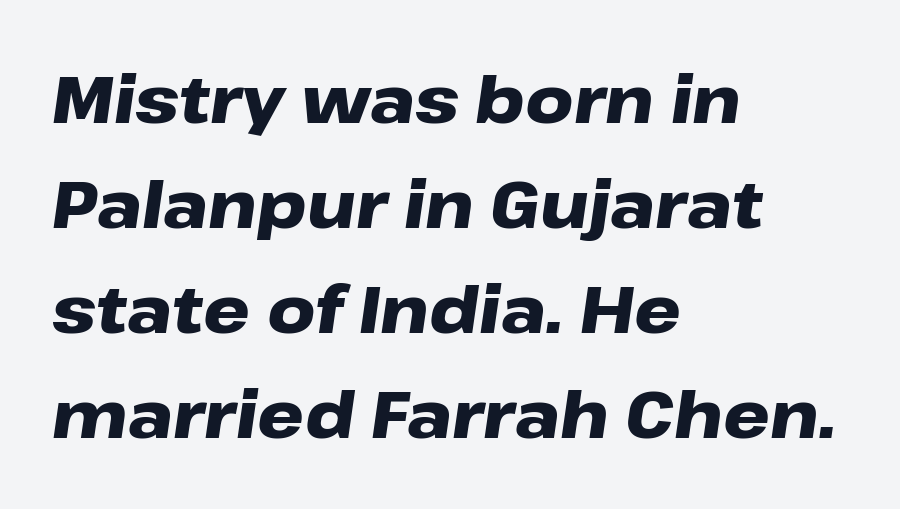
In terms of letterspacing, this is plain default setting. The passage shown is typed in a proportional face where columns would drift. The sample has been set heavy, in full bold. These lines are set flush left with a ragged right edge. What's the leading like? Ordinary, nothing unusual. The foot of each line stays bare and open.
